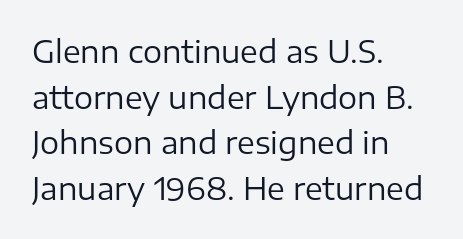
Q: Is the text bold? A: No.
Q: Is the text italic (slanted)? A: No, it is upright.
Q: Is the typeface a serif or a sans-serif typeface? A: Sans-serif.
Q: Is the text underlined? A: No.
Q: How is the paragraph aligned? A: Left-aligned.
Q: Is the spacing between letters normal or unusually wide? A: Normal.
Q: Is the spacing between lines tight, normal or loose? A: Normal.
Q: Width (condensed, normal, or wide)? A: Normal.
Q: Stroke contrast? A: Low.
Q: x-height? A: Medium.
Q: Monospaced? A: No.
